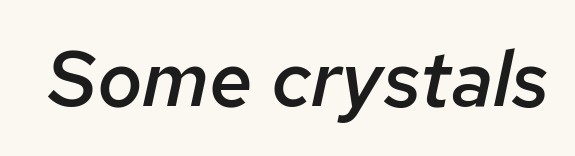
{"italic": "yes", "lean": "right", "slant_degrees": 12, "bold": "semi", "weight": "semibold", "width": "normal", "stroke_contrast": "low", "x_height": "medium", "monospaced": "no", "underline": "no", "letter_spacing": "normal", "letter_spacing_em": 0.0, "glyph_px": 78}
